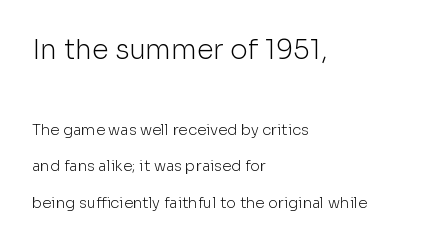
The image shows 27 px text type, upright; set left-aligned, loose line spacing (2.45x), normal letter spacing, not underlined; the first (top) block is 1.8x larger.
